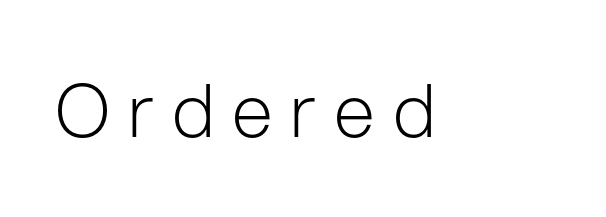
Q: Is the text bold? A: No.
Q: Is the text italic (slanted)? A: No, it is upright.
Q: Is the typeface a serif or a sans-serif typeface? A: Sans-serif.
Q: Is the text underlined? A: No.
Q: Is the spacing between letters normal or unusually wide? A: Unusually wide.
Q: Width (condensed, normal, or wide)? A: Normal.
Q: Stroke contrast? A: Low.
Q: x-height? A: Medium.
Q: Monospaced? A: No.
